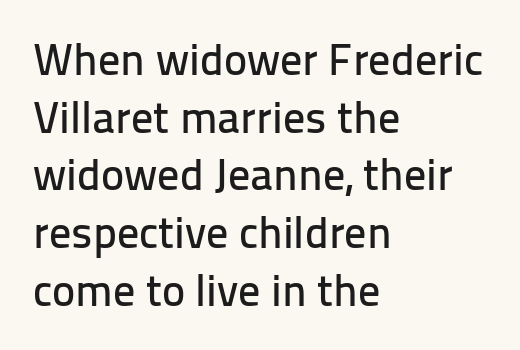
The image shows 44 px sans-serif type, upright; set left-aligned, normal line spacing (1.31x), normal letter spacing, not underlined; low stroke contrast and a medium x-height.
